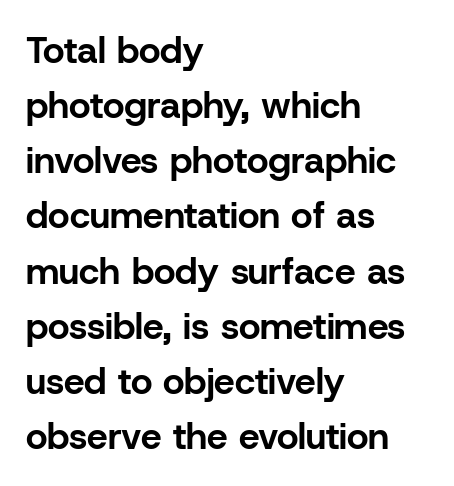
The image shows 37 px bold sans-serif type, upright; set left-aligned, normal line spacing (1.49x), normal letter spacing, not underlined; low stroke contrast and a medium x-height.
